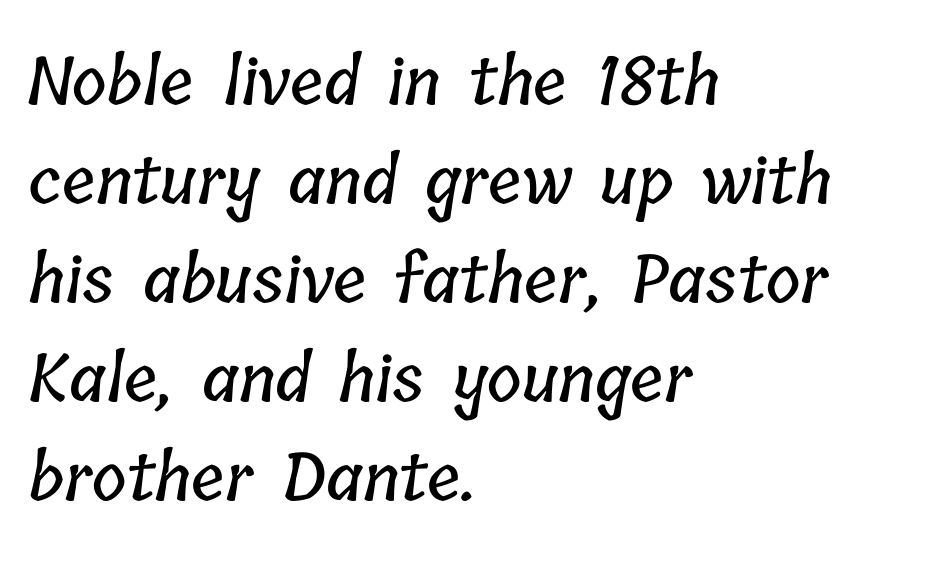
The line-height multiplier appears to be the usual default. Every row of glyphs begins at an identical x-position on the left. The rendering uses natural spacing where letterforms have individual widths. Honestly, there is no underline to notice here at all. What stands out about the letter spacing? Nothing — it is the standard amount.
